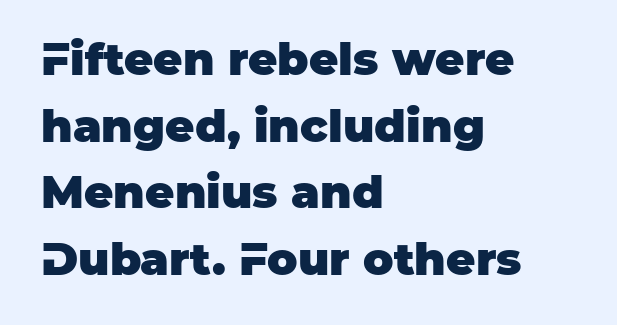
Clear beneath every line of the passage. Stroke thickness is high; the sample reads as a true bold. Is this a fixed-width face? No — the glyphs have proportional, varying widths. Baseline-to-baseline distance is the conventional proportion of letter height. Each line starts at the same left margin while the right side varies.
